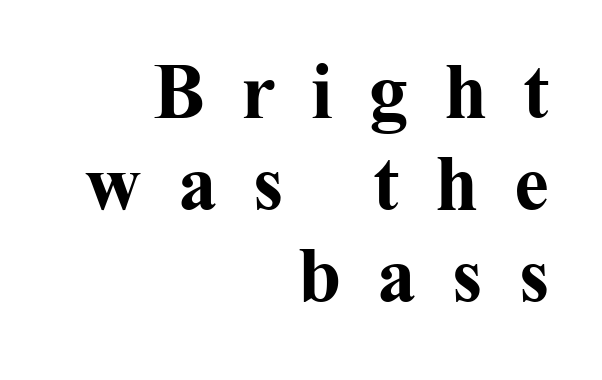
Q: Is the text bold? A: Yes.
Q: Is the text italic (slanted)? A: No, it is upright.
Q: Is the typeface a serif or a sans-serif typeface? A: Serif.
Q: Is the text underlined? A: No.
Q: How is the paragraph aligned? A: Right-aligned.
Q: Is the spacing between letters normal or unusually wide? A: Unusually wide.
Q: Width (condensed, normal, or wide)? A: Normal.
Q: Stroke contrast? A: Medium.
Q: x-height? A: Medium.
Q: Monospaced? A: No.
